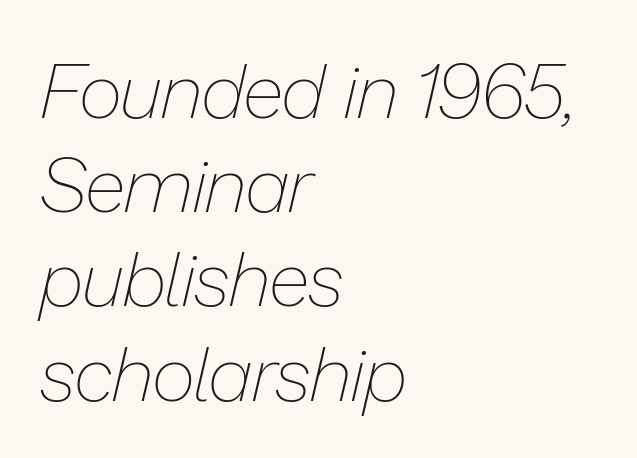
Visually the block forms a straight wall on the left and a jagged coastline on the right. No chunkiness to these letters — they're not bold. Lines of text with bare space underneath. Students, note that the glyphs here touch the page at normal intervals. Note the varied advance widths — an 'i' is clearly narrower than an 'm'.
